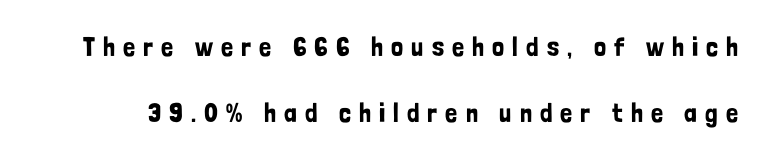
The image shows 27 px text type, upright; set loose line spacing (2.44x), unusually wide letter spacing (+0.3 em), not underlined.
